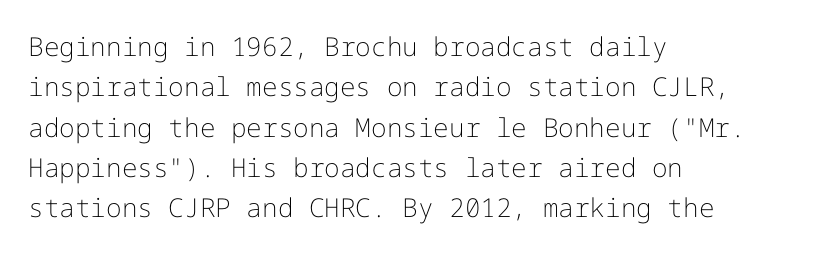
Check the space under the baseline: it is left empty. The type sits square on the baseline with zero lean. Line spacing here is normal. Casual observation: everything's shoved over to the left. Honestly, the letter spacing is just normal — you wouldn't notice it.
